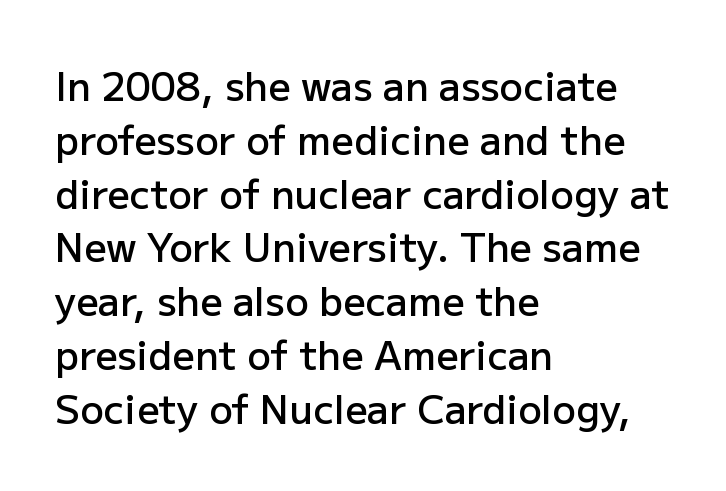
{"serif": "no", "italic": "no", "bold": "semi", "weight": "semibold", "width": "normal", "stroke_contrast": "low", "x_height": "medium", "monospaced": "no", "underline": "no", "align": "left", "line_spacing": "normal", "line_spacing_ratio": 1.38, "letter_spacing": "normal", "letter_spacing_em": 0.0, "glyph_px": 39}
